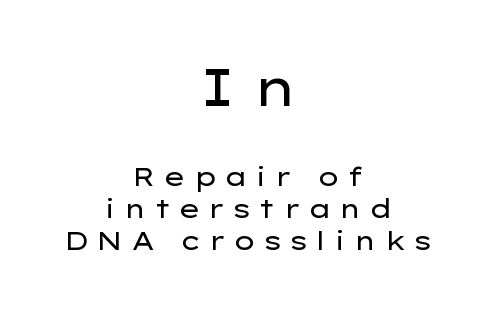
Short and long lines alike share a common midpoint. Descender tails drop into unmarked territory. Caption: face not bold, strokes unweighted. A typesetter would call this proportional, since set widths differ per character.
